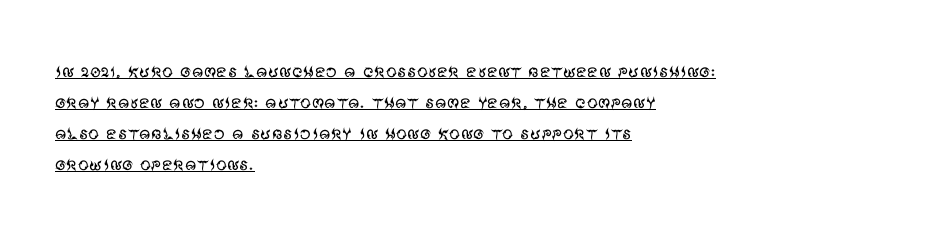
The image shows 22 px text type, upright; set left-aligned, normal line spacing (1.41x), normal letter spacing, underlined.
